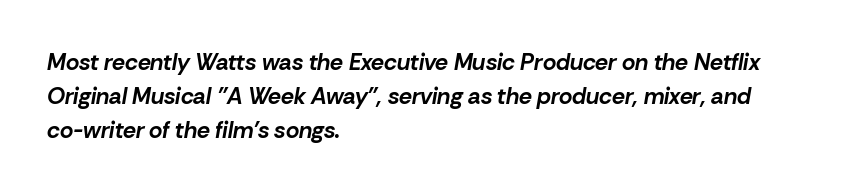
The image shows 23 px bold type, italic (leaning right); set left-aligned, normal line spacing (1.48x), normal letter spacing, not underlined.
